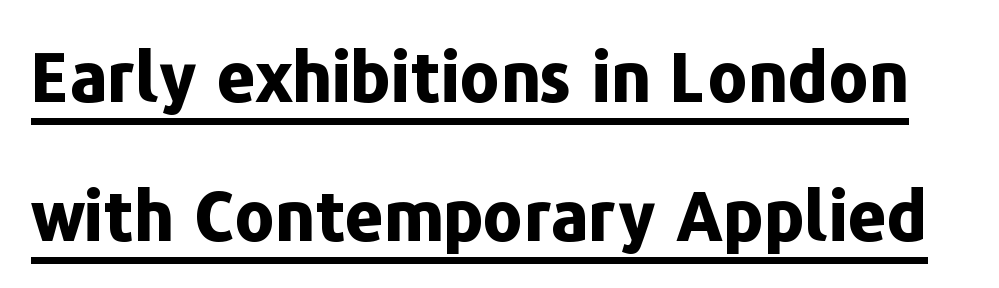
{"serif": "no", "italic": "no", "bold": "yes", "weight": "bold", "width": "normal", "stroke_contrast": "low", "x_height": "medium", "monospaced": "no", "underline": "yes", "line_spacing": "loose", "line_spacing_ratio": 2.05, "letter_spacing": "normal", "letter_spacing_em": 0.0, "glyph_px": 68}
